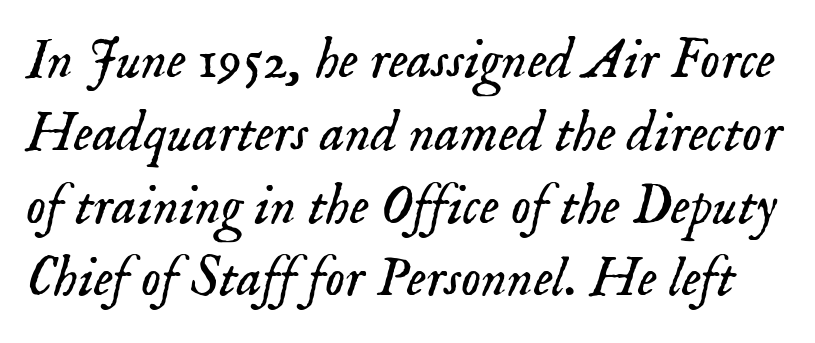
The image shows 56 px light serif type, italic (leaning right); set normal line spacing (1.3x), normal letter spacing, not underlined; low stroke contrast and a small x-height.
